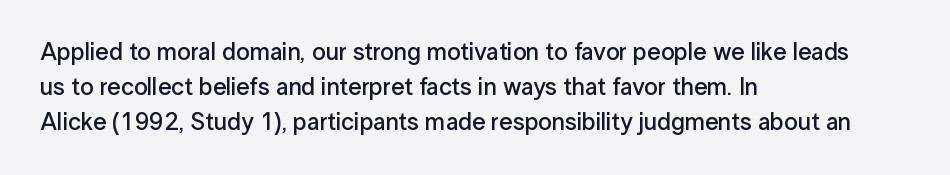
The image shows 24 px text type, upright; set left-aligned, normal line spacing (1.45x), normal letter spacing, not underlined.
